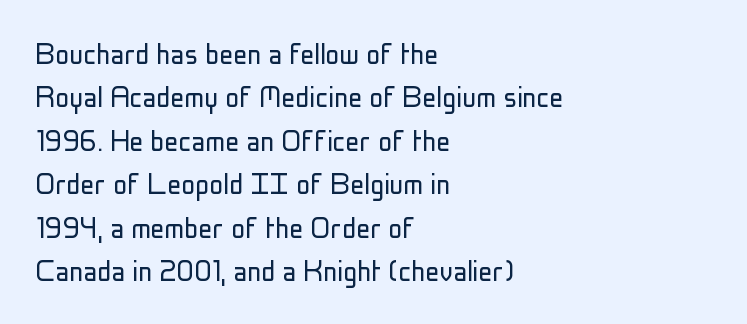
Q: Is the text bold? A: No.
Q: Is the text italic (slanted)? A: No, it is upright.
Q: Is the typeface a serif or a sans-serif typeface? A: Sans-serif.
Q: Is the text underlined? A: No.
Q: How is the paragraph aligned? A: Left-aligned.
Q: Is the spacing between letters normal or unusually wide? A: Normal.
Q: Width (condensed, normal, or wide)? A: Condensed.
Q: Stroke contrast? A: Low.
Q: x-height? A: Medium.
Q: Monospaced? A: No.
